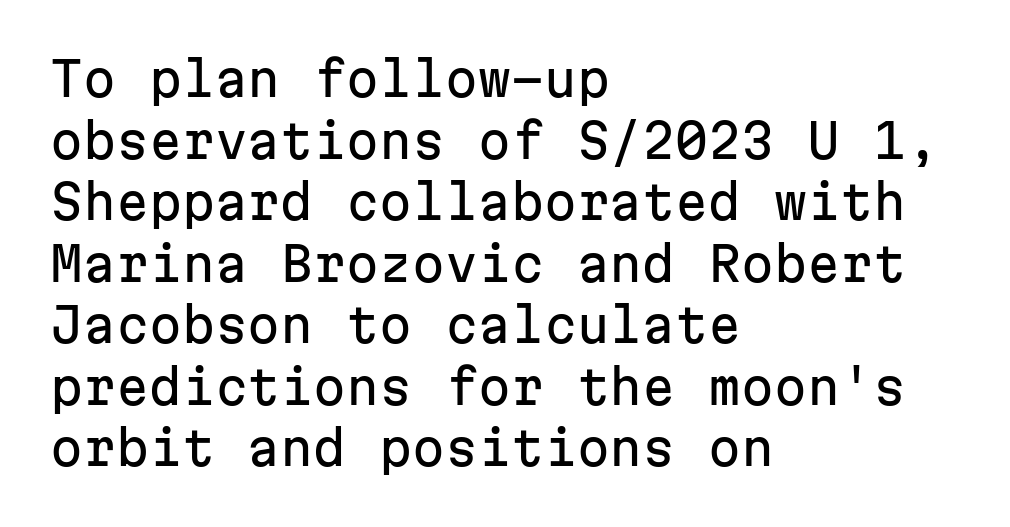
{"serif": "no", "italic": "no", "width": "normal", "stroke_contrast": "low", "x_height": "medium", "monospaced": "yes", "underline": "no", "align": "left", "line_spacing": "normal", "line_spacing_ratio": 1.31, "letter_spacing": "normal", "letter_spacing_em": 0.0, "glyph_px": 47}
